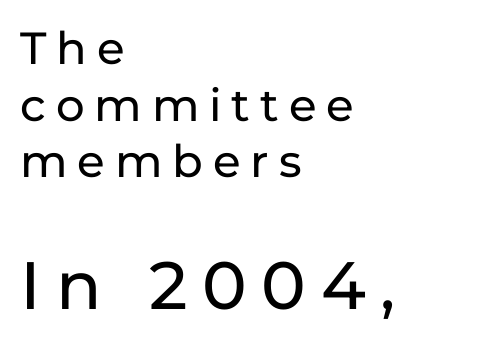
{"serif": "no", "italic": "no", "width": "normal", "stroke_contrast": "low", "x_height": "medium", "monospaced": "no", "underline": "no", "align": "left", "line_spacing": "normal", "line_spacing_ratio": 1.26, "letter_spacing": "wide", "letter_spacing_em": 0.22, "larger_block": "second", "size_ratio": 1.49, "glyph_px": 67}
